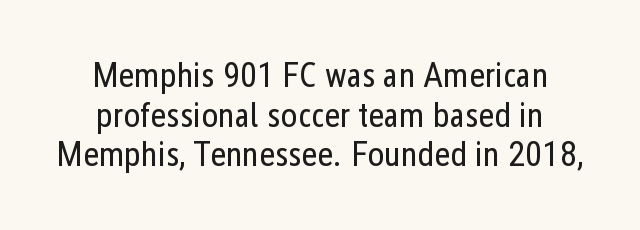
{"serif": "no", "italic": "no", "bold": "no", "weight": "regular", "width": "condensed", "stroke_contrast": "low", "x_height": "medium", "monospaced": "no", "underline": "no", "line_spacing": "tight", "line_spacing_ratio": 1.13, "letter_spacing": "normal", "letter_spacing_em": 0.0, "glyph_px": 35}
